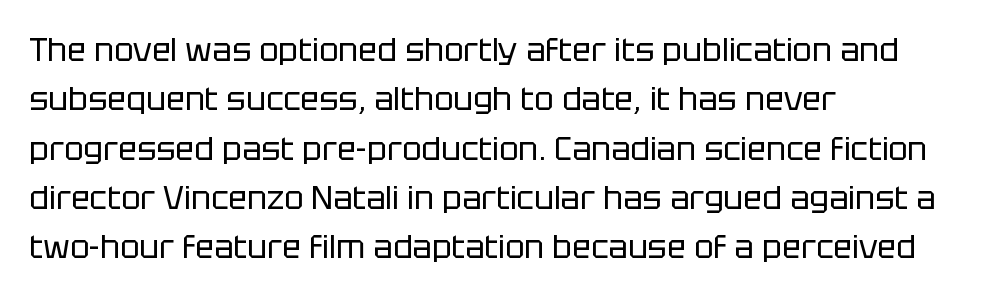
The gap between lines stays unmarked. There is no visible air inserted between adjacent glyphs. The letters advance in unequal steps, a hallmark of proportional type. Each new line begins a customary step beneath the previous one. These lines were composed using upright roman letters. Compared with a centered layout, this one pins lines to the left instead.
